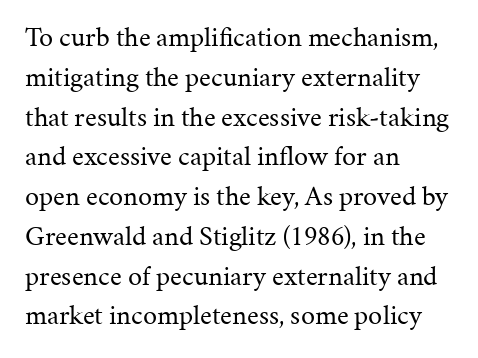
Q: Is the text bold? A: No.
Q: Is the text italic (slanted)? A: No, it is upright.
Q: Is the typeface a serif or a sans-serif typeface? A: Serif.
Q: Is the text underlined? A: No.
Q: How is the paragraph aligned? A: Left-aligned.
Q: Is the spacing between letters normal or unusually wide? A: Normal.
Q: Is the spacing between lines tight, normal or loose? A: Normal.
Q: Width (condensed, normal, or wide)? A: Normal.
Q: Stroke contrast? A: Medium.
Q: x-height? A: Medium.
Q: Monospaced? A: No.
